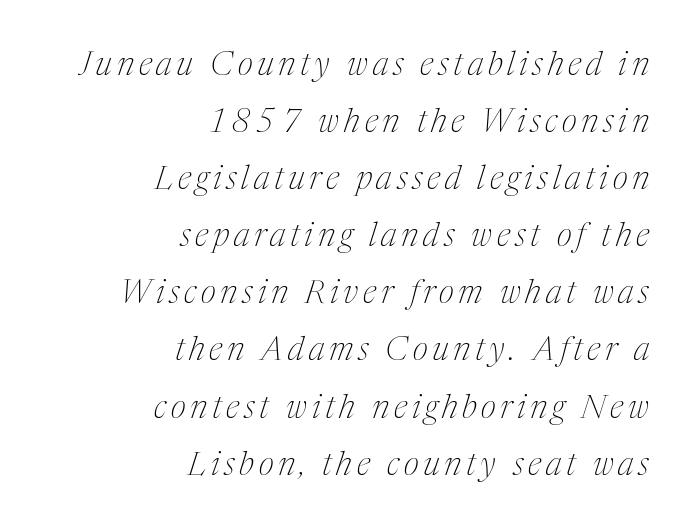
{"serif": "yes", "italic": "yes", "lean": "right", "slant_degrees": 17, "bold": "no", "weight": "thin", "width": "condensed", "stroke_contrast": "medium", "x_height": "medium", "monospaced": "no", "underline": "no", "align": "right", "line_spacing_ratio": 1.73, "glyph_px": 33}
